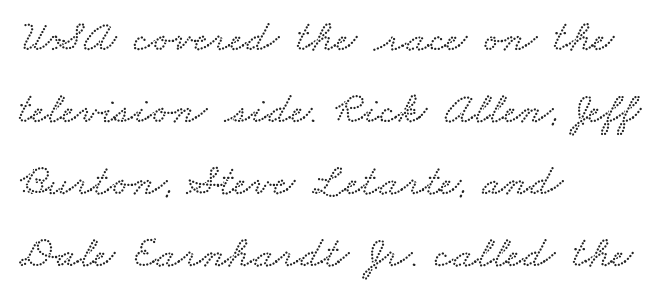
Q: Is the text underlined? A: No.
Q: How is the paragraph aligned? A: Left-aligned.
Q: Is the spacing between letters normal or unusually wide? A: Normal.
Q: Is the spacing between lines tight, normal or loose? A: Normal.
Q: Width (condensed, normal, or wide)? A: Wide.
Q: Stroke contrast? A: Low.
Q: x-height? A: Small.
Q: Monospaced? A: No.
